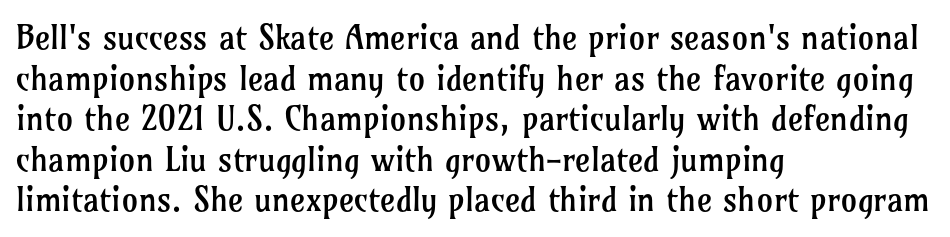
The image shows 33 px regular-weight serif type, upright; set left-aligned, line spacing 1.23x, normal letter spacing, not underlined; low stroke contrast and a medium x-height.
